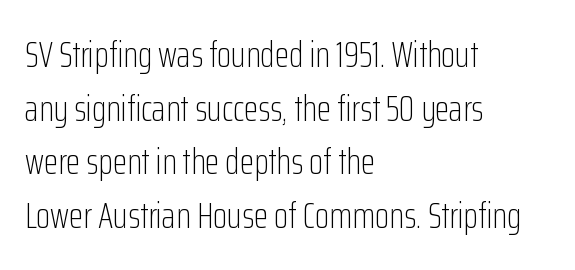
Q: Is the text bold? A: No.
Q: Is the text italic (slanted)? A: No, it is upright.
Q: Is the typeface a serif or a sans-serif typeface? A: Sans-serif.
Q: Is the text underlined? A: No.
Q: How is the paragraph aligned? A: Left-aligned.
Q: Is the spacing between letters normal or unusually wide? A: Normal.
Q: Is the spacing between lines tight, normal or loose? A: Normal.
Q: Width (condensed, normal, or wide)? A: Condensed.
Q: Stroke contrast? A: Low.
Q: x-height? A: Medium.
Q: Monospaced? A: No.
